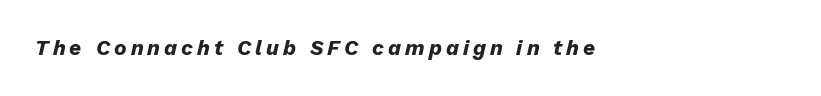
The image shows 21 px bold type, italic (leaning right); set left-aligned, not underlined.
